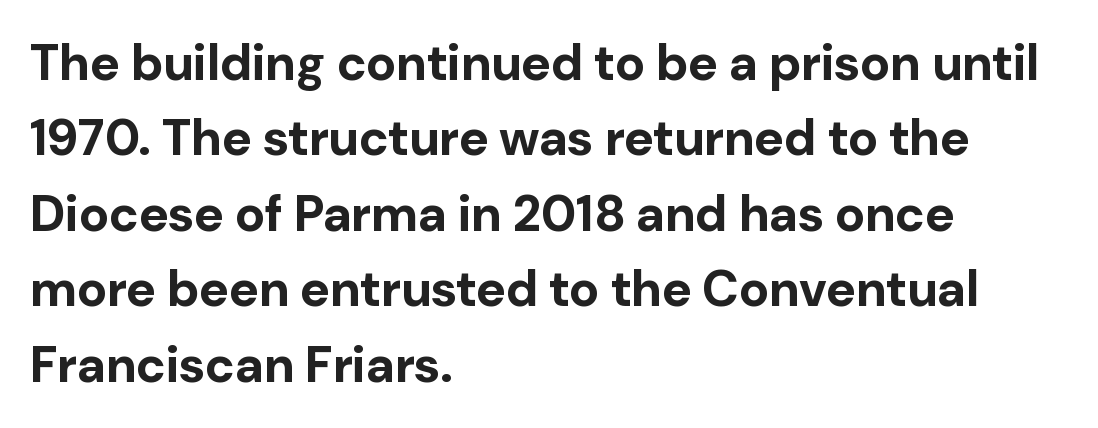
Q: Is the text bold? A: Yes.
Q: Is the text italic (slanted)? A: No, it is upright.
Q: Is the typeface a serif or a sans-serif typeface? A: Sans-serif.
Q: Is the text underlined? A: No.
Q: How is the paragraph aligned? A: Left-aligned.
Q: Is the spacing between letters normal or unusually wide? A: Normal.
Q: Is the spacing between lines tight, normal or loose? A: Normal.
Q: Width (condensed, normal, or wide)? A: Normal.
Q: Stroke contrast? A: Low.
Q: x-height? A: Medium.
Q: Monospaced? A: No.
